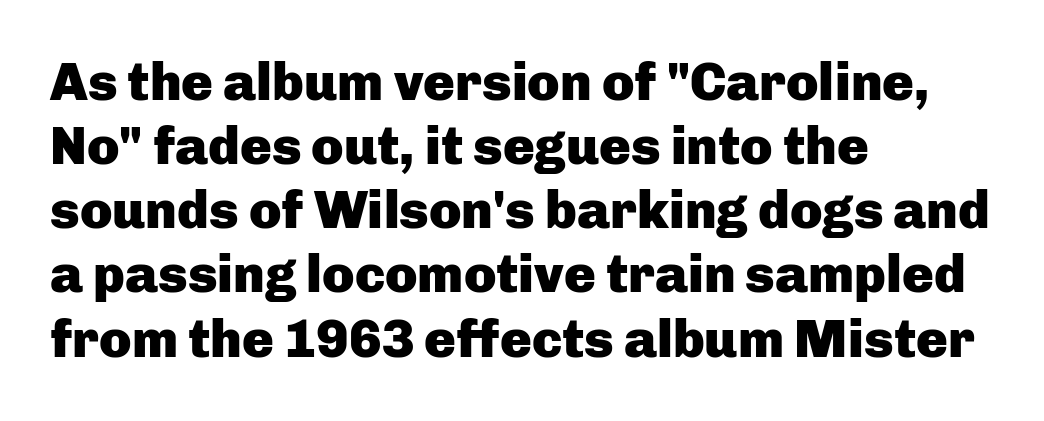
{"serif": "no", "italic": "no", "bold": "yes", "weight": "heavy", "width": "normal", "stroke_contrast": "low", "x_height": "medium", "monospaced": "no", "underline": "no", "align": "left", "line_spacing_ratio": 1.21, "letter_spacing": "normal", "letter_spacing_em": 0.0, "glyph_px": 53}
